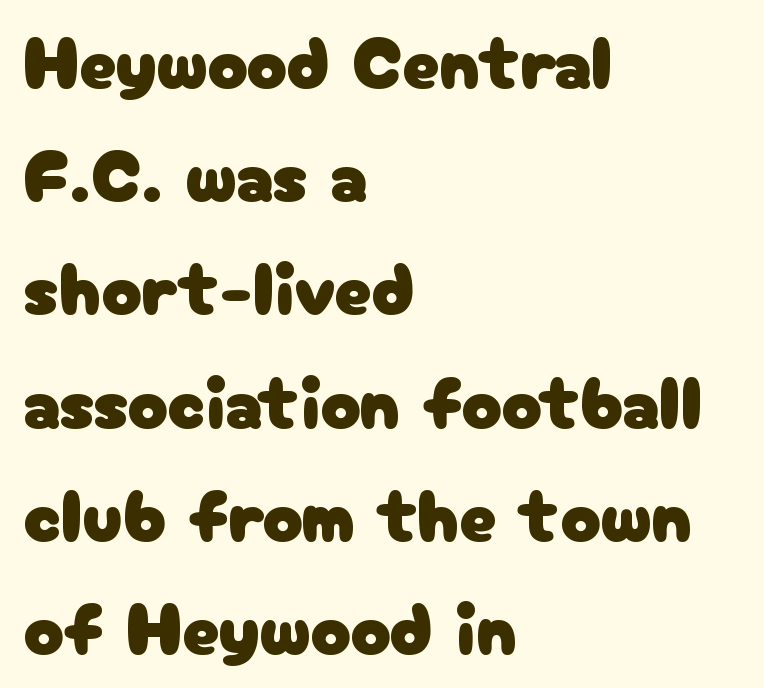
The image shows 75 px sans-serif type, upright; set left-aligned, normal line spacing (1.51x), normal letter spacing, not underlined; low stroke contrast and a medium x-height.
